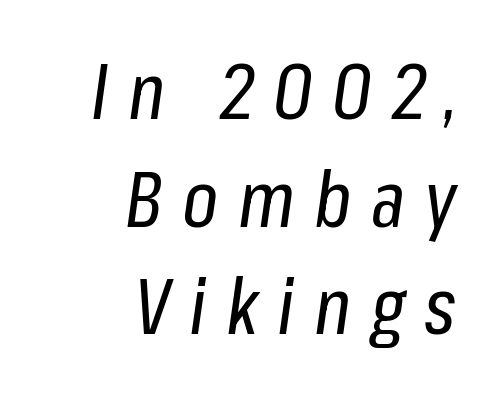
The image shows 78 px regular-weight, condensed type, italic (leaning right); set right-aligned, normal line spacing (1.38x), unusually wide letter spacing (+0.25 em), not underlined; low stroke contrast and a medium x-height.
